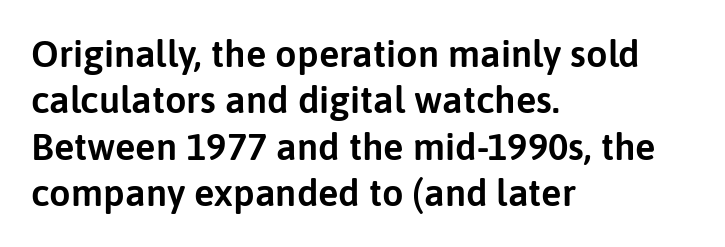
The specimen omits any rule beneath the text block's lines. Reading down the block, your eye returns to a fixed left position each line. The letters advance in unequal steps, a hallmark of proportional type. Observe the ordinary spacing: letters are neighbours, not strangers. Nope, not italic — everything's standing straight. This rendering employs a face without finishing strokes, i.e., a sans-serif.
